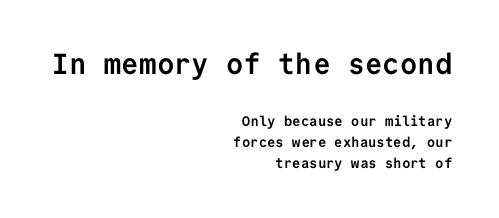
{"serif": "no", "italic": "no", "bold": "yes", "weight": "semibold", "width": "normal", "stroke_contrast": "low", "x_height": "medium", "monospaced": "yes", "underline": "no", "align": "right", "line_spacing": "normal", "line_spacing_ratio": 1.48, "letter_spacing": "normal", "letter_spacing_em": 0.0, "larger_block": "first", "size_ratio": 2.07, "glyph_px": 29}
